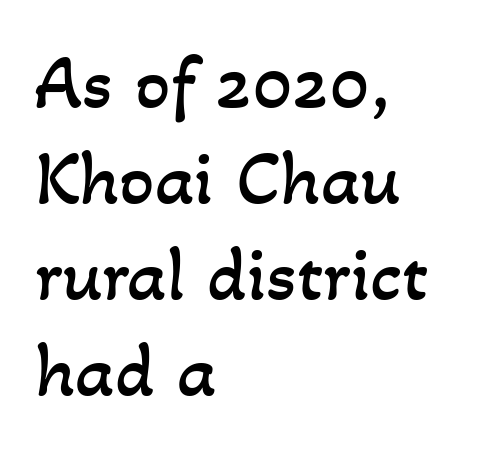
{"bold": "no", "weight": "regular", "width": "normal", "stroke_contrast": "low", "x_height": "small", "monospaced": "no", "underline": "no", "align": "left", "line_spacing_ratio": 1.23, "letter_spacing": "normal", "letter_spacing_em": 0.0, "glyph_px": 78}
